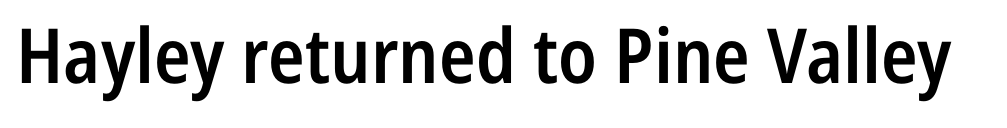
The type sits square on the baseline with zero lean. The rendering uses natural spacing where letterforms have individual widths. Clear beneath every line of the passage. A fair bit of extra ink — the face is semibold, not bold. Words appear dense and cohesive because spacing is normal.
